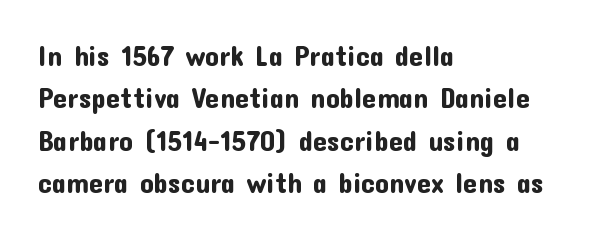
The image shows 28 px sans-serif type, upright; set left-aligned, normal line spacing (1.51x), normal letter spacing, not underlined; low stroke contrast and a medium x-height.
